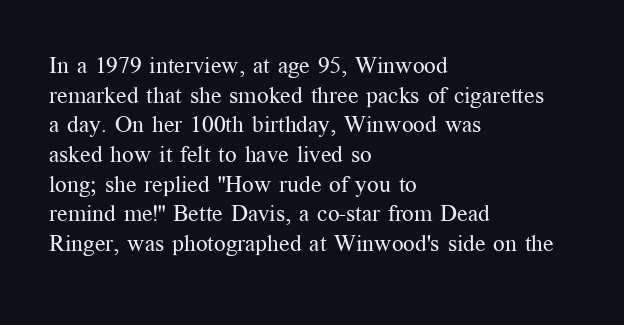
{"italic": "no", "bold": "no", "underline": "no", "align": "left", "line_spacing": "normal", "line_spacing_ratio": 1.29, "letter_spacing": "normal", "letter_spacing_em": 0.0, "glyph_px": 23}
